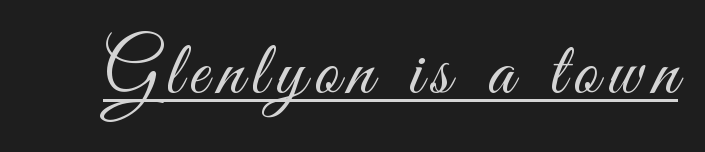
{"serif": "no", "bold": "no", "weight": "light", "width": "condensed", "stroke_contrast": "medium", "x_height": "small", "monospaced": "no", "underline": "yes", "glyph_px": 76}
